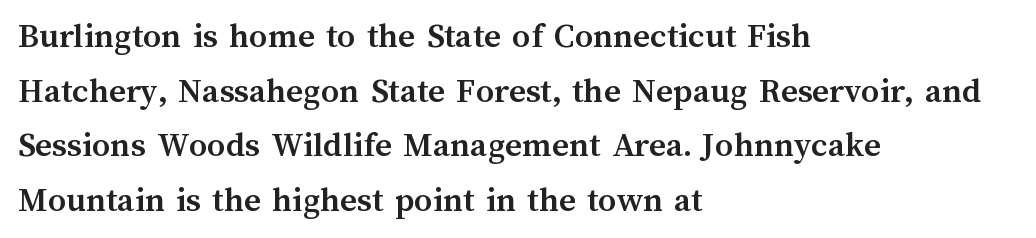
The image shows 36 px semibold type, upright; set left-aligned, normal line spacing (1.52x), normal letter spacing, not underlined; medium stroke contrast and a medium x-height.
